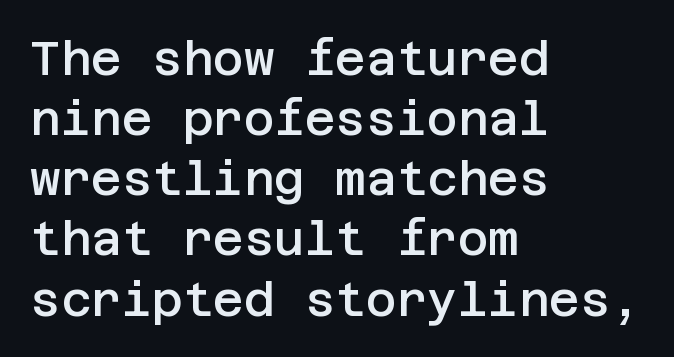
Q: Is the text bold? A: Semi-bold.
Q: Is the text italic (slanted)? A: No, it is upright.
Q: Is the typeface a serif or a sans-serif typeface? A: Sans-serif.
Q: Is the text underlined? A: No.
Q: How is the paragraph aligned? A: Left-aligned.
Q: Is the spacing between letters normal or unusually wide? A: Normal.
Q: Is the spacing between lines tight, normal or loose? A: Normal.
Q: Width (condensed, normal, or wide)? A: Normal.
Q: Stroke contrast? A: Low.
Q: x-height? A: Large.
